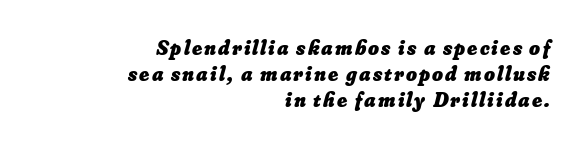
Q: Is the text bold? A: Yes.
Q: Is the text underlined? A: No.
Q: How is the paragraph aligned? A: Right-aligned.
Q: Is the spacing between lines tight, normal or loose? A: Normal.
